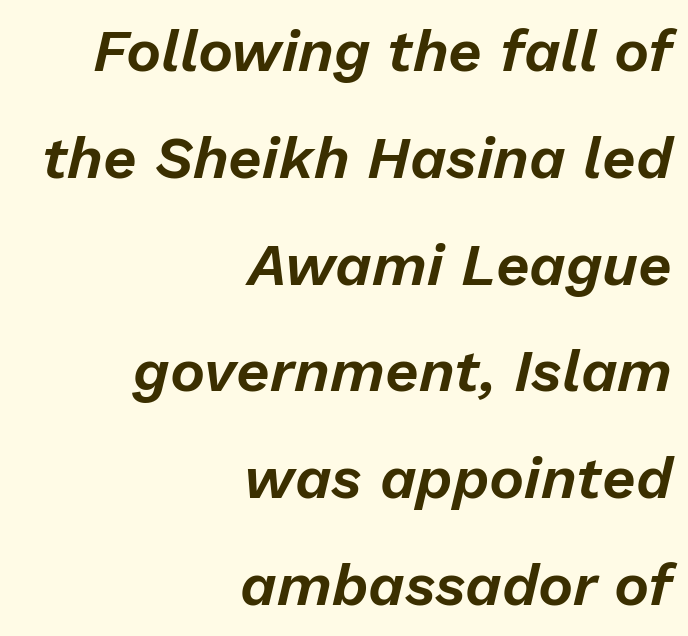
Every row of glyphs terminates at an identical x-position on the right. Every character sits at an angle, as italics do. Underline: absent. The rendering uses natural spacing where letterforms have individual widths. You could call the tracking neutral — neither tight nor loose.
